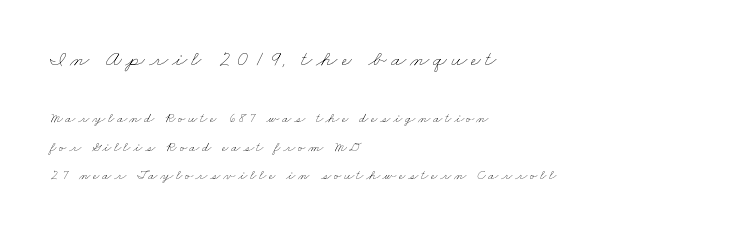
The words here are not underlined. Honestly, the rows look like they've been pulled way apart. The earlier block is typeset at a bigger size than the later block. Notice how the passage keeps a crisp vertical edge on the left only. The typeface has the unassuming heft of standard copy or less.
